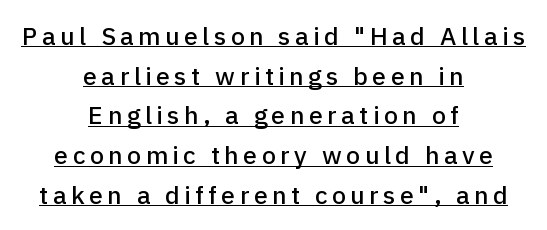
Q: Is the text italic (slanted)? A: No, it is upright.
Q: Is the text underlined? A: Yes.
Q: How is the paragraph aligned? A: Centered.
Q: Is the spacing between lines tight, normal or loose? A: Normal.
